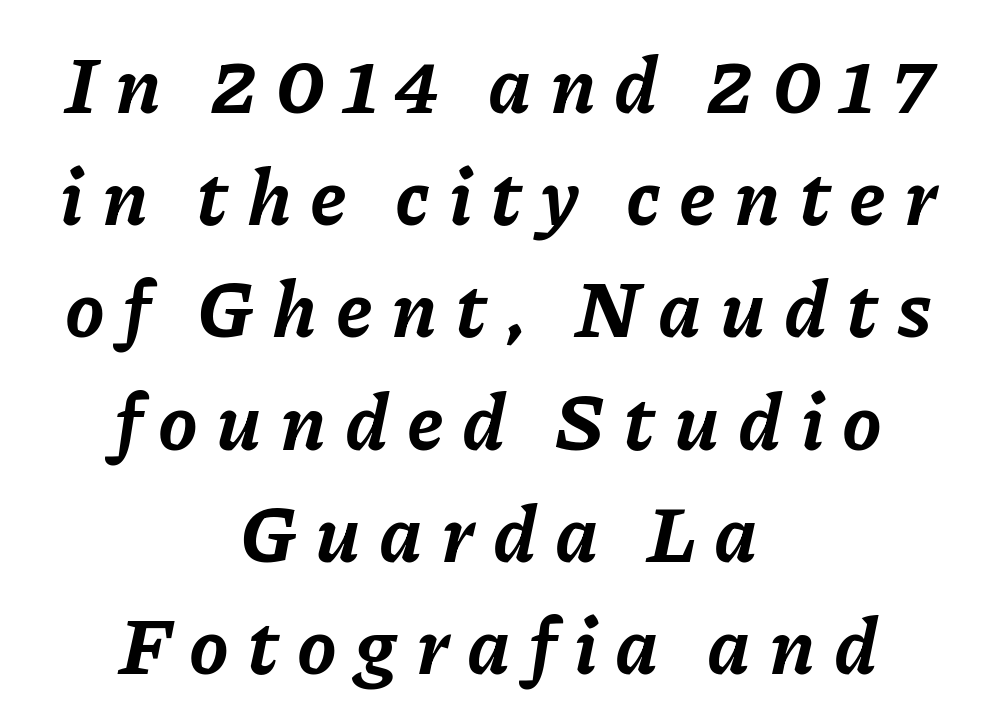
Notice how descenders clear the ascenders below comfortably — that's standard leading. A dark, heavy texture on the line: the type is bold. The specimen reads as italic at a glance. Words float on clear page, feet unadorned. If you folded the block vertically in half, each line would mirror itself in length.
